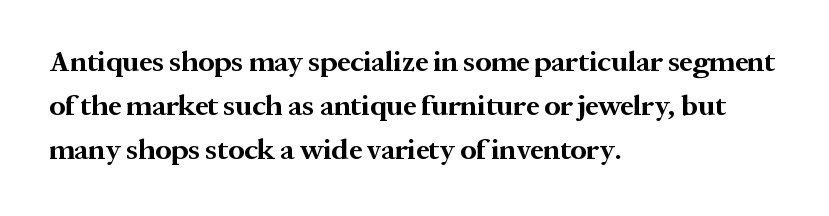
{"serif": "yes", "italic": "no", "bold": "yes", "weight": "bold", "width": "normal", "stroke_contrast": "medium", "x_height": "medium", "monospaced": "no", "underline": "no", "align": "left", "line_spacing": "normal", "line_spacing_ratio": 1.51, "letter_spacing": "normal", "letter_spacing_em": 0.0, "glyph_px": 29}
